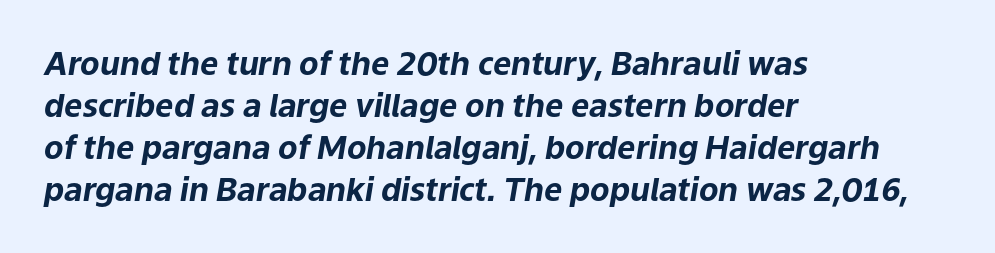
{"italic": "yes", "lean": "right", "slant_degrees": 9, "bold": "yes", "weight": "bold", "width": "normal", "stroke_contrast": "low", "x_height": "medium", "monospaced": "no", "underline": "no", "align": "left", "line_spacing": "normal", "line_spacing_ratio": 1.31, "letter_spacing": "normal", "letter_spacing_em": 0.0, "glyph_px": 32}
